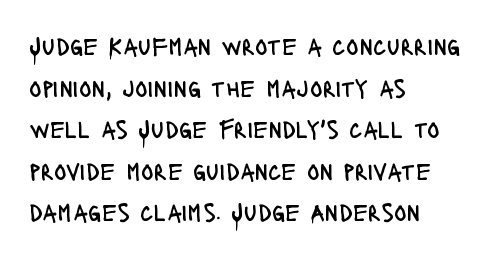
The image shows 26 px text type, upright; set left-aligned, normal line spacing (1.6x), normal letter spacing, not underlined.
